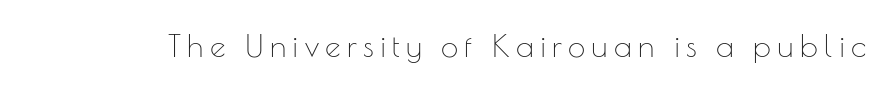
The image shows 31 px thin sans-serif type, upright; set unusually wide letter spacing (+0.2 em), not underlined; low stroke contrast and a small x-height.
